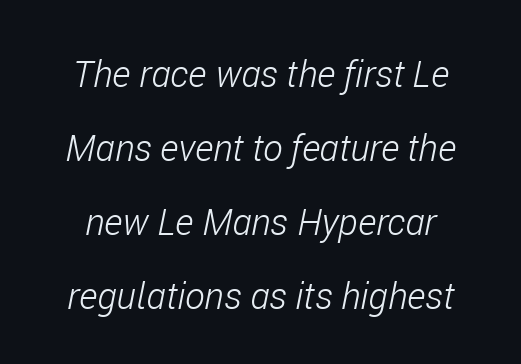
Q: Is the text bold? A: No.
Q: Is the text italic (slanted)? A: Yes, it leans right by about 11 degrees.
Q: Is the text underlined? A: No.
Q: Is the spacing between letters normal or unusually wide? A: Normal.
Q: Is the spacing between lines tight, normal or loose? A: Loose.
Q: Width (condensed, normal, or wide)? A: Condensed.
Q: Stroke contrast? A: Low.
Q: x-height? A: Medium.
Q: Monospaced? A: No.
